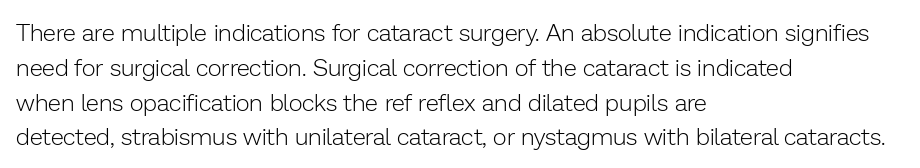
Q: Is the text bold? A: No.
Q: Is the text italic (slanted)? A: No, it is upright.
Q: Is the text underlined? A: No.
Q: How is the paragraph aligned? A: Left-aligned.
Q: Is the spacing between letters normal or unusually wide? A: Normal.
Q: Is the spacing between lines tight, normal or loose? A: Normal.
